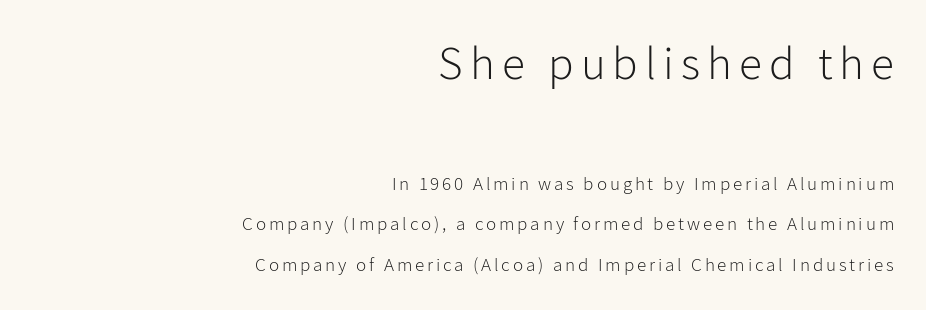
The image shows 47 px light sans-serif type, upright; set right-aligned, loose line spacing (2.15x), not underlined; the first (top) block is 2.47x larger; low stroke contrast and a medium x-height.
